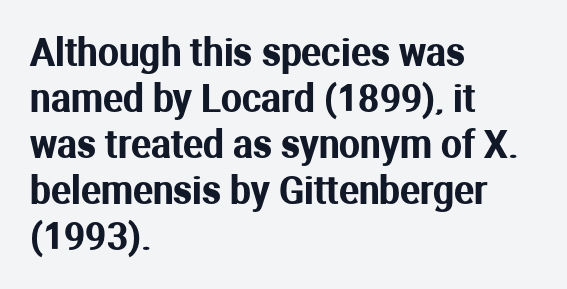
The image shows 37 px sans-serif type, upright; set left-aligned, line spacing 1.24x, normal letter spacing, not underlined; medium stroke contrast and a medium x-height.
